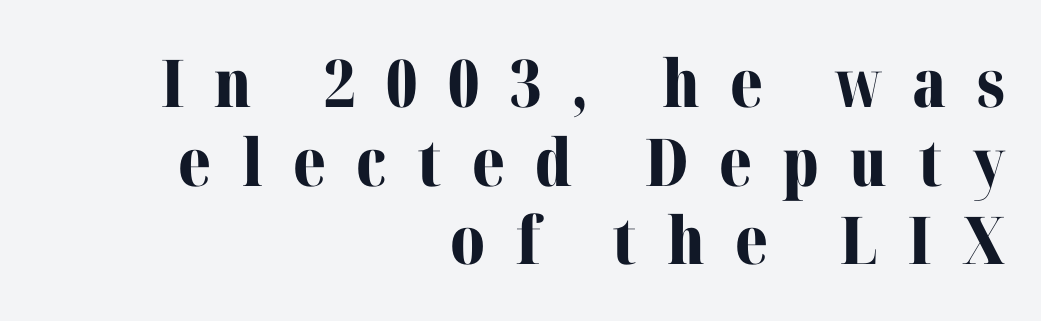
{"serif": "yes", "italic": "no", "bold": "yes", "weight": "bold", "width": "normal", "stroke_contrast": "medium", "x_height": "medium", "monospaced": "no", "underline": "no", "align": "right", "line_spacing_ratio": 1.19, "letter_spacing": "wide", "letter_spacing_em": 0.46, "glyph_px": 66}
